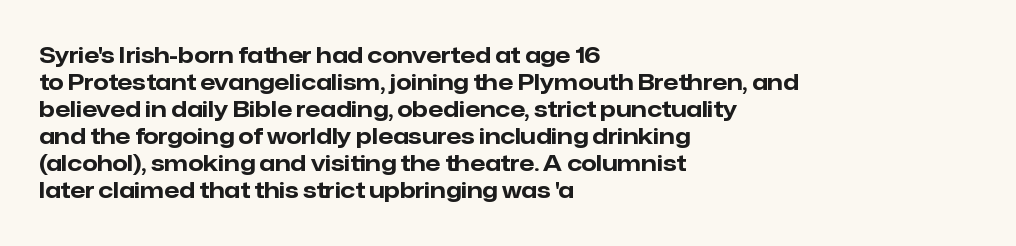
Q: Is the text bold? A: Yes.
Q: Is the text italic (slanted)? A: No, it is upright.
Q: Is the text underlined? A: No.
Q: How is the paragraph aligned? A: Left-aligned.
Q: Is the spacing between letters normal or unusually wide? A: Normal.
